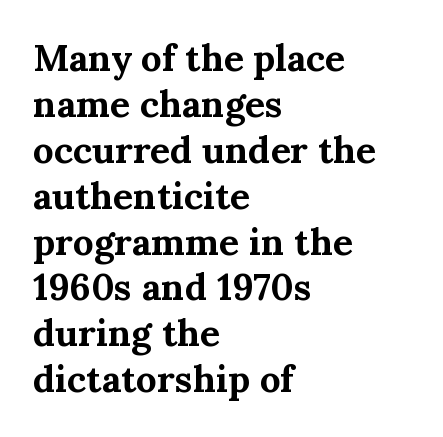
Q: Is the text bold? A: Yes.
Q: Is the text italic (slanted)? A: No, it is upright.
Q: Is the typeface a serif or a sans-serif typeface? A: Serif.
Q: Is the text underlined? A: No.
Q: How is the paragraph aligned? A: Left-aligned.
Q: Is the spacing between letters normal or unusually wide? A: Normal.
Q: Width (condensed, normal, or wide)? A: Normal.
Q: Stroke contrast? A: Medium.
Q: x-height? A: Medium.
Q: Monospaced? A: No.
